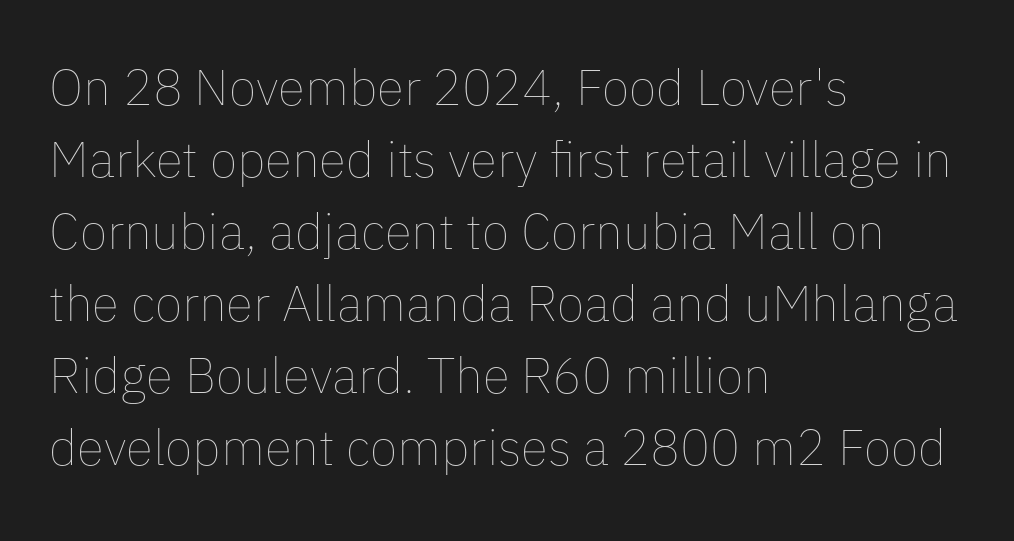
Q: Is the text bold? A: No.
Q: Is the text italic (slanted)? A: No, it is upright.
Q: Is the text underlined? A: No.
Q: How is the paragraph aligned? A: Left-aligned.
Q: Is the spacing between letters normal or unusually wide? A: Normal.
Q: Is the spacing between lines tight, normal or loose? A: Normal.
Q: Width (condensed, normal, or wide)? A: Normal.
Q: Stroke contrast? A: Low.
Q: x-height? A: Medium.
Q: Monospaced? A: No.
